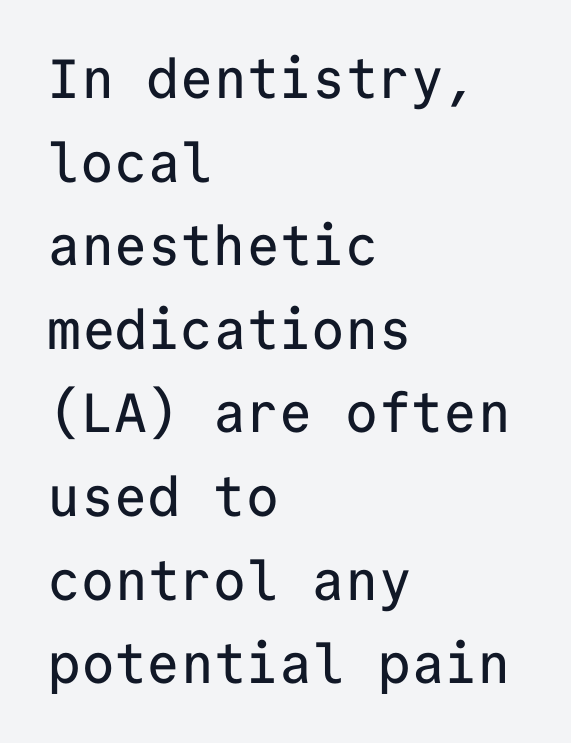
Q: Is the text italic (slanted)? A: No, it is upright.
Q: Is the typeface a serif or a sans-serif typeface? A: Sans-serif.
Q: Is the text underlined? A: No.
Q: How is the paragraph aligned? A: Left-aligned.
Q: Is the spacing between letters normal or unusually wide? A: Normal.
Q: Is the spacing between lines tight, normal or loose? A: Normal.
Q: Width (condensed, normal, or wide)? A: Normal.
Q: Stroke contrast? A: Low.
Q: x-height? A: Medium.
Q: Monospaced? A: Yes.
